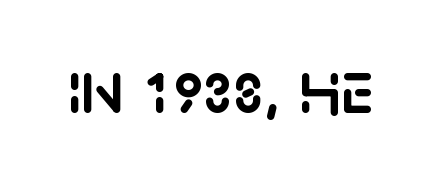
Q: Is the text italic (slanted)? A: No, it is upright.
Q: Is the typeface a serif or a sans-serif typeface? A: Sans-serif.
Q: Is the text underlined? A: No.
Q: Is the spacing between letters normal or unusually wide? A: Normal.
Q: Width (condensed, normal, or wide)? A: Normal.
Q: Stroke contrast? A: Low.
Q: x-height? A: Large.
Q: Monospaced? A: No.
